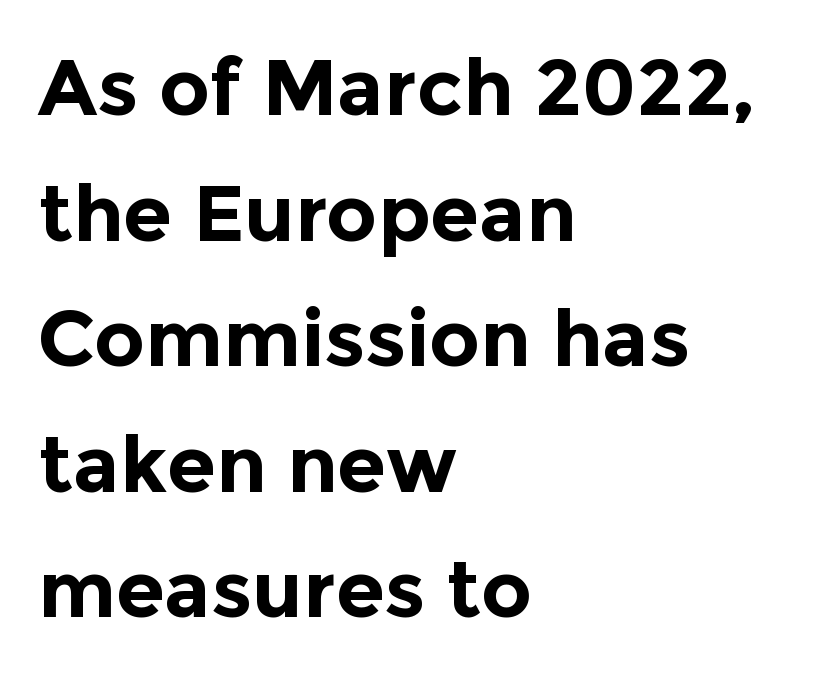
The image shows 79 px bold sans-serif type, upright; set left-aligned, normal line spacing (1.59x), normal letter spacing, not underlined; a medium x-height.
